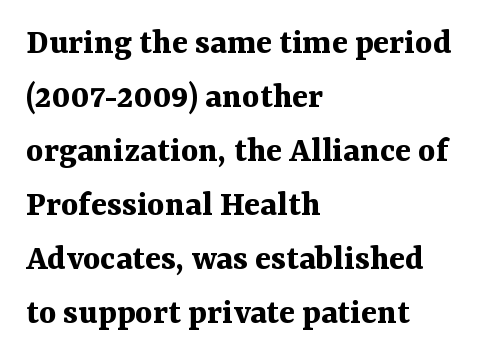
The image shows 37 px bold serif type, upright; set left-aligned, normal line spacing (1.46x), normal letter spacing, not underlined; medium stroke contrast and a medium x-height.
